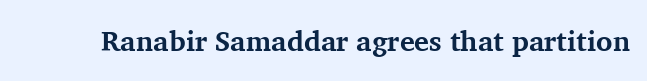
The image shows 28 px bold serif type, upright; set normal letter spacing, not underlined; medium stroke contrast and a medium x-height.
